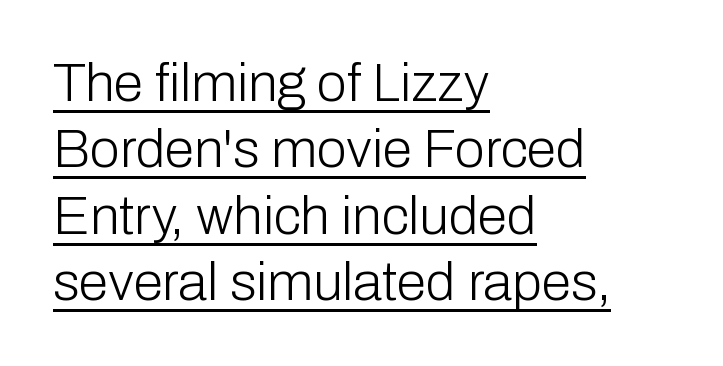
Q: Is the text bold? A: No.
Q: Is the text italic (slanted)? A: No, it is upright.
Q: Is the typeface a serif or a sans-serif typeface? A: Sans-serif.
Q: Is the text underlined? A: Yes.
Q: How is the paragraph aligned? A: Left-aligned.
Q: Is the spacing between letters normal or unusually wide? A: Normal.
Q: Width (condensed, normal, or wide)? A: Normal.
Q: Stroke contrast? A: Low.
Q: x-height? A: Medium.
Q: Monospaced? A: No.
